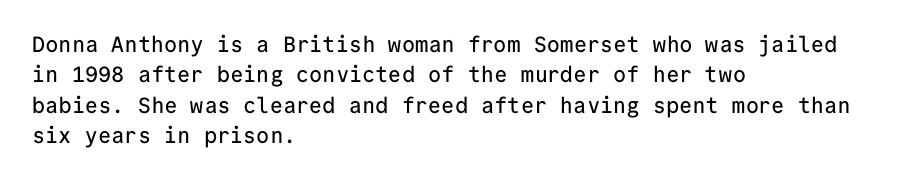
Q: Is the text italic (slanted)? A: No, it is upright.
Q: Is the text underlined? A: No.
Q: How is the paragraph aligned? A: Left-aligned.
Q: Is the spacing between letters normal or unusually wide? A: Normal.
Q: Is the spacing between lines tight, normal or loose? A: Normal.
